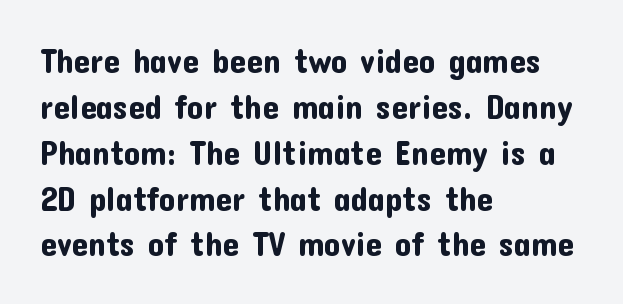
{"serif": "no", "italic": "no", "width": "normal", "stroke_contrast": "low", "x_height": "medium", "monospaced": "no", "underline": "no", "align": "left", "line_spacing": "normal", "line_spacing_ratio": 1.39, "letter_spacing": "normal", "letter_spacing_em": 0.0, "glyph_px": 33}
